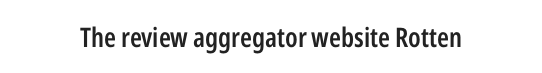
{"italic": "no", "bold": "semi", "underline": "no", "letter_spacing": "normal", "letter_spacing_em": 0.0, "glyph_px": 27}
